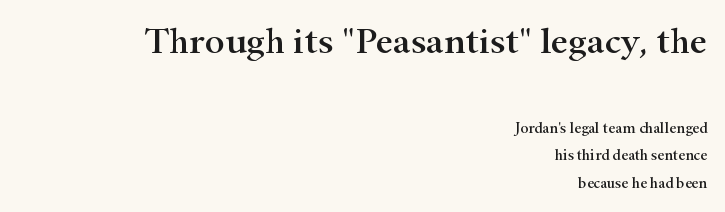
Q: Is the text italic (slanted)? A: No, it is upright.
Q: Is the typeface a serif or a sans-serif typeface? A: Serif.
Q: Is the text underlined? A: No.
Q: How is the paragraph aligned? A: Right-aligned.
Q: Is the spacing between letters normal or unusually wide? A: Normal.
Q: Which block of text is set in a larger size, the first (top) or the second (bottom)? A: The first (top) one.
Q: Width (condensed, normal, or wide)? A: Wide.
Q: Stroke contrast? A: High.
Q: x-height? A: Small.
Q: Monospaced? A: No.
